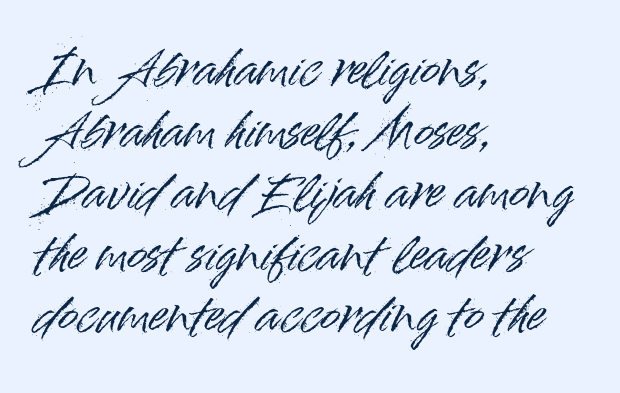
The image shows 47 px sans-serif type; set left-aligned, normal line spacing (1.31x), normal letter spacing, not underlined; high stroke contrast and a small x-height.
